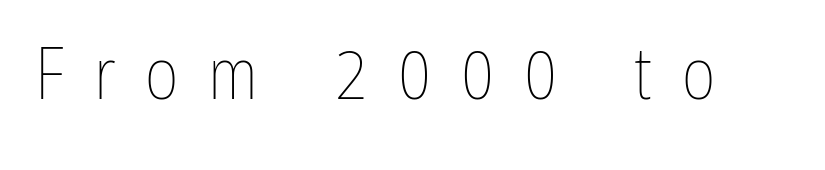
Q: Is the text bold? A: No.
Q: Is the text italic (slanted)? A: No, it is upright.
Q: Is the text underlined? A: No.
Q: Is the spacing between letters normal or unusually wide? A: Unusually wide.
Q: Width (condensed, normal, or wide)? A: Condensed.
Q: Stroke contrast? A: Low.
Q: x-height? A: Medium.
Q: Monospaced? A: No.
